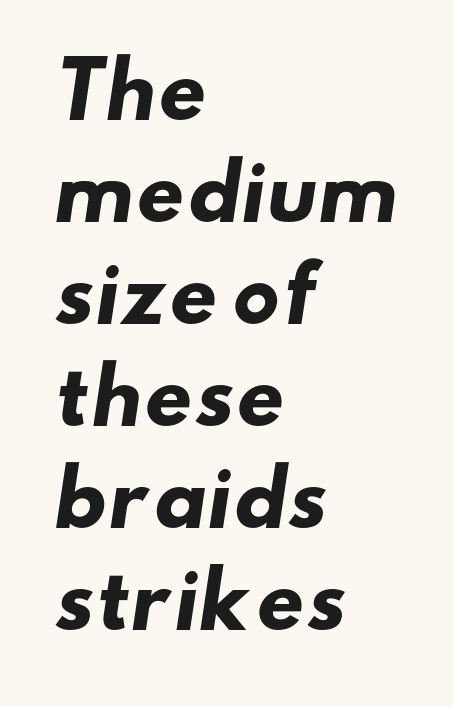
Q: Is the text bold? A: Yes.
Q: Is the typeface a serif or a sans-serif typeface? A: Sans-serif.
Q: Is the text underlined? A: No.
Q: How is the paragraph aligned? A: Left-aligned.
Q: Is the spacing between letters normal or unusually wide? A: Normal.
Q: Is the spacing between lines tight, normal or loose? A: Normal.
Q: Width (condensed, normal, or wide)? A: Wide.
Q: Stroke contrast? A: Low.
Q: x-height? A: Small.
Q: Monospaced? A: No.
